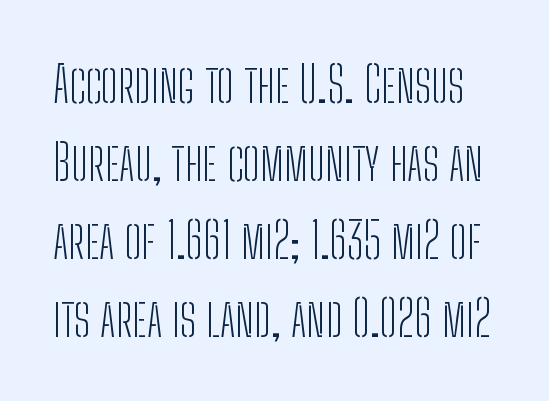
The image shows 50 px light, condensed sans-serif type, upright; set normal line spacing (1.56x), normal letter spacing, not underlined; low stroke contrast and a medium x-height.
